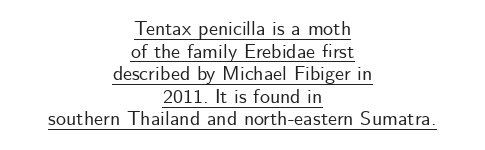
The image shows 20 px text type, upright; set centered, tight line spacing (1.13x), normal letter spacing, underlined.
